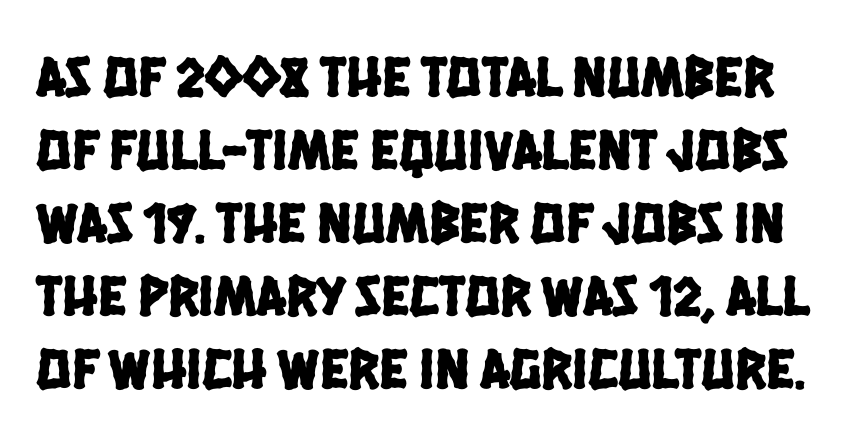
The image shows 58 px condensed sans-serif type; set normal line spacing (1.26x), normal letter spacing, not underlined; low stroke contrast and a large x-height.
